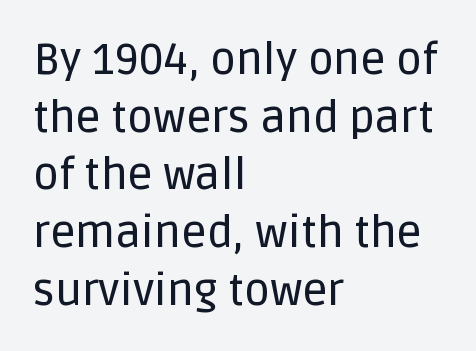
Italic? Not at all — the glyphs are vertical. The ragged edge is on the right, which tells us the setting is flush left. Just letters on the line, the space beneath them empty. Look at the tracking — it's just the regular setting, nothing added.
